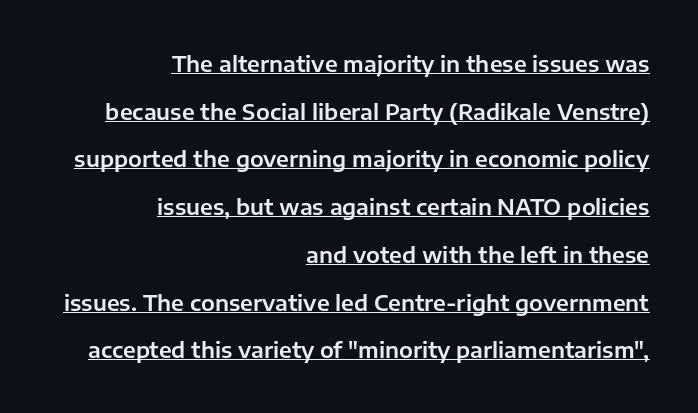
Q: Is the text italic (slanted)? A: No, it is upright.
Q: Is the text underlined? A: Yes.
Q: How is the paragraph aligned? A: Right-aligned.
Q: Is the spacing between letters normal or unusually wide? A: Normal.
Q: Is the spacing between lines tight, normal or loose? A: Loose.
